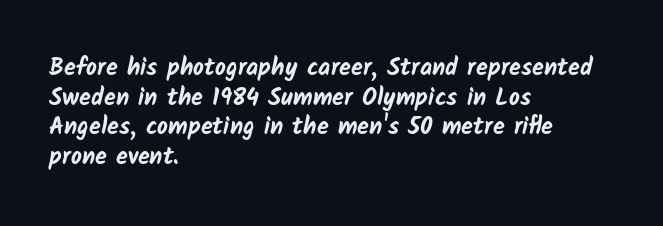
Q: Is the text bold? A: Yes.
Q: Is the text underlined? A: No.
Q: How is the paragraph aligned? A: Left-aligned.
Q: Is the spacing between letters normal or unusually wide? A: Normal.
